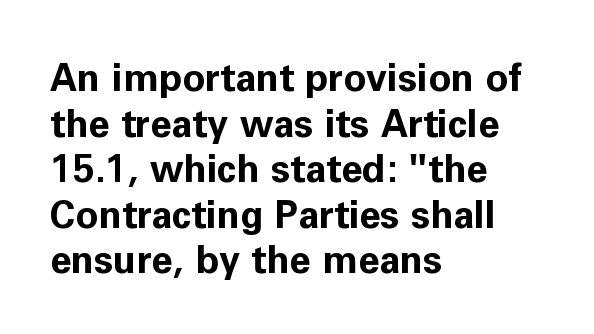
The image shows 38 px bold sans-serif type, upright; set left-aligned, line spacing 1.2x, normal letter spacing, not underlined; low stroke contrast and a medium x-height.
